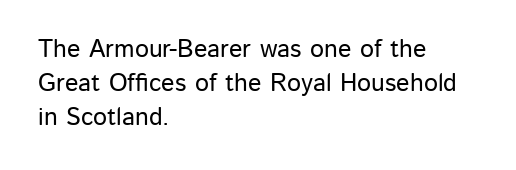
The image shows 25 px text type, upright; set left-aligned, normal line spacing (1.36x), normal letter spacing, not underlined.
